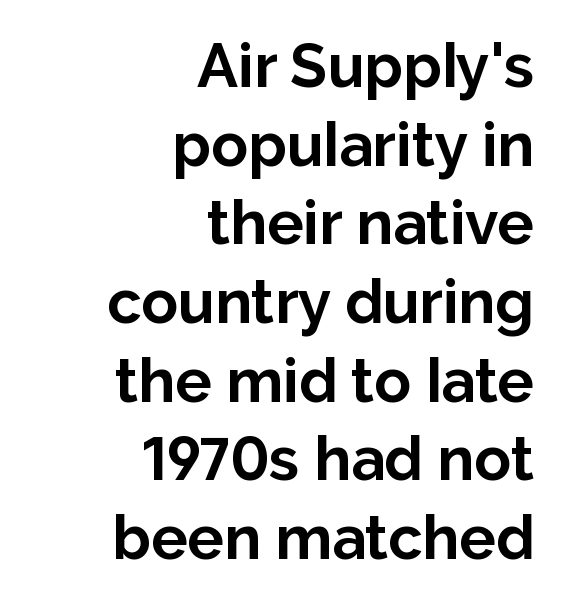
Q: Is the text bold? A: Yes.
Q: Is the text italic (slanted)? A: No, it is upright.
Q: Is the typeface a serif or a sans-serif typeface? A: Sans-serif.
Q: Is the text underlined? A: No.
Q: How is the paragraph aligned? A: Right-aligned.
Q: Is the spacing between letters normal or unusually wide? A: Normal.
Q: Is the spacing between lines tight, normal or loose? A: Normal.
Q: Width (condensed, normal, or wide)? A: Normal.
Q: Stroke contrast? A: Low.
Q: x-height? A: Medium.
Q: Monospaced? A: No.
